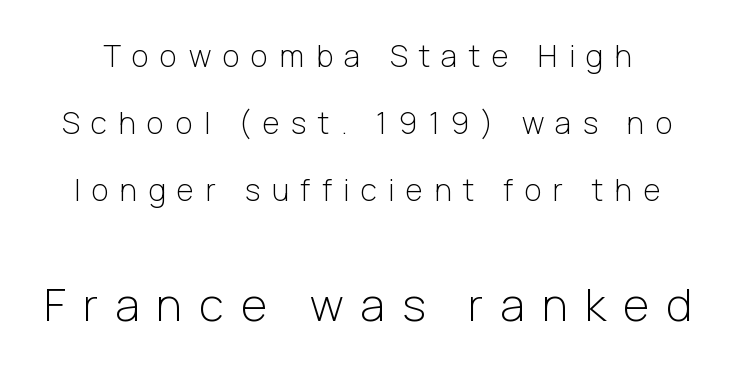
Q: Is the text bold? A: No.
Q: Is the text italic (slanted)? A: No, it is upright.
Q: Is the typeface a serif or a sans-serif typeface? A: Sans-serif.
Q: Is the text underlined? A: No.
Q: Is the spacing between letters normal or unusually wide? A: Unusually wide.
Q: Is the spacing between lines tight, normal or loose? A: Loose.
Q: Which block of text is set in a larger size, the first (top) or the second (bottom)? A: The second (bottom) one.
Q: Width (condensed, normal, or wide)? A: Normal.
Q: Stroke contrast? A: Low.
Q: x-height? A: Medium.
Q: Monospaced? A: No.
